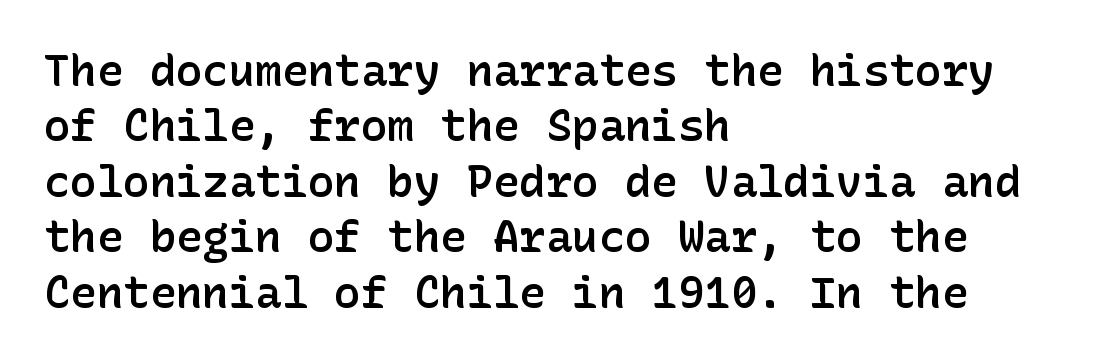
No word sits above an underline. Compared with typical paragraphs, the rows here are spaced about the same. The rendering shows plain stroke endings on the letterforms — a sans-serif design. The passage shown has conventional tracking throughout. The lines are quadded left.
